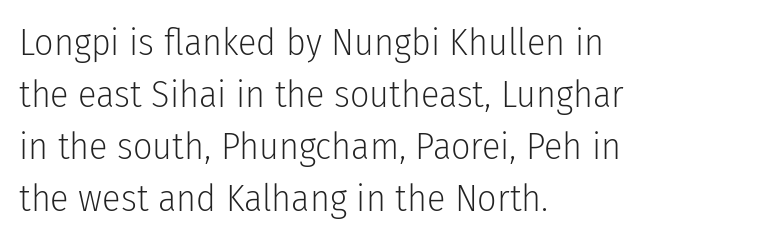
{"serif": "no", "italic": "no", "bold": "no", "weight": "light", "width": "condensed", "stroke_contrast": "low", "x_height": "medium", "monospaced": "no", "underline": "no", "align": "left", "line_spacing": "normal", "line_spacing_ratio": 1.37, "letter_spacing": "normal", "letter_spacing_em": 0.0, "glyph_px": 38}
